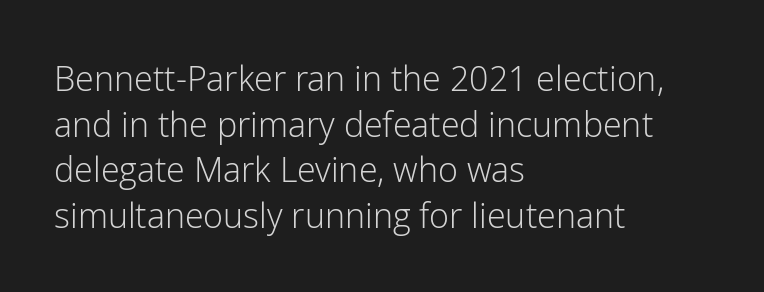
Q: Is the text bold? A: No.
Q: Is the text italic (slanted)? A: No, it is upright.
Q: Is the typeface a serif or a sans-serif typeface? A: Sans-serif.
Q: Is the text underlined? A: No.
Q: How is the paragraph aligned? A: Left-aligned.
Q: Is the spacing between letters normal or unusually wide? A: Normal.
Q: Is the spacing between lines tight, normal or loose? A: Normal.
Q: Width (condensed, normal, or wide)? A: Normal.
Q: Stroke contrast? A: Low.
Q: x-height? A: Medium.
Q: Monospaced? A: No.
